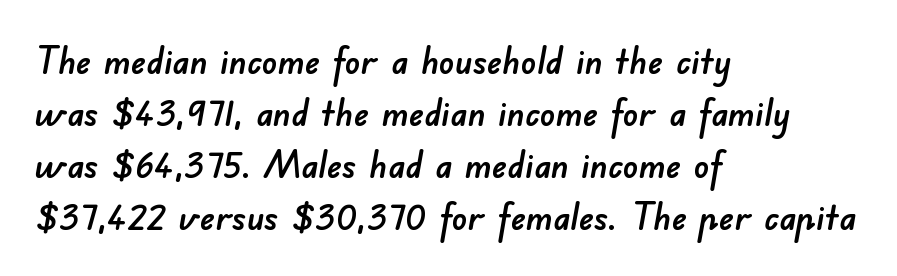
{"serif": "no", "width": "normal", "stroke_contrast": "low", "x_height": "small", "monospaced": "no", "underline": "no", "align": "left", "line_spacing": "normal", "line_spacing_ratio": 1.37, "letter_spacing": "normal", "letter_spacing_em": 0.0, "glyph_px": 38}
